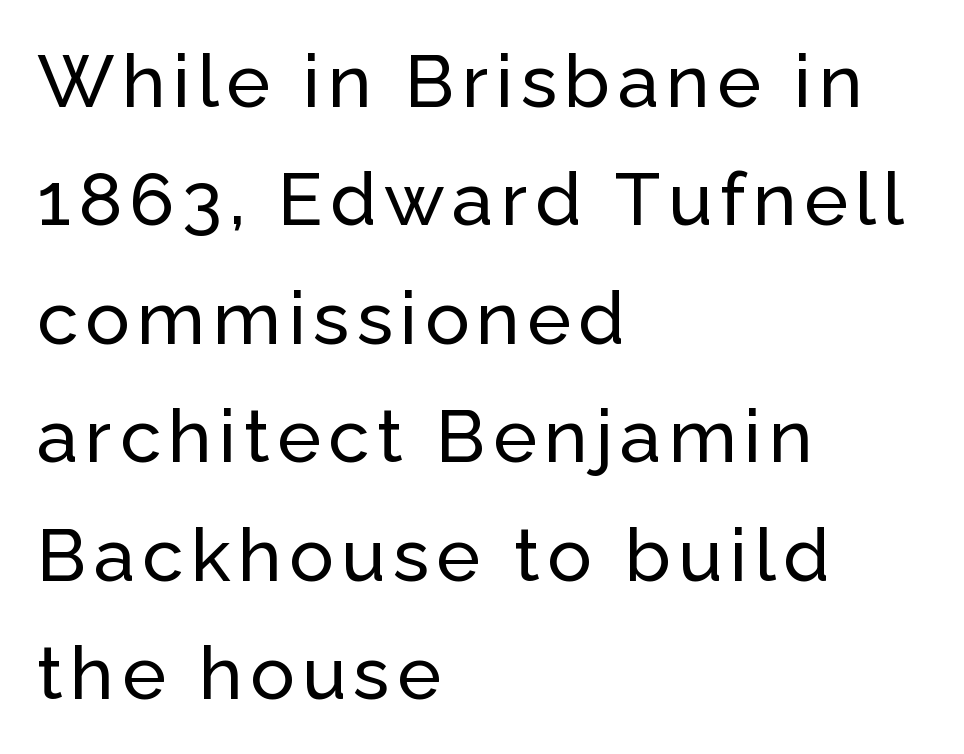
{"serif": "no", "italic": "no", "width": "normal", "stroke_contrast": "low", "x_height": "medium", "monospaced": "no", "underline": "no", "align": "left", "line_spacing": "normal", "line_spacing_ratio": 1.6, "glyph_px": 74}
